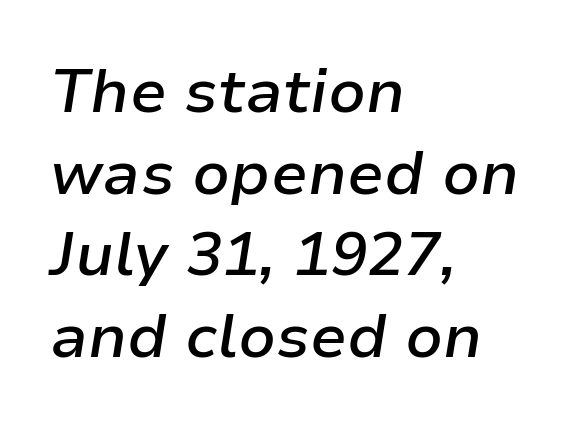
The image shows 61 px semibold type, italic (leaning right); set left-aligned, normal line spacing (1.34x), normal letter spacing, not underlined; low stroke contrast and a medium x-height.
